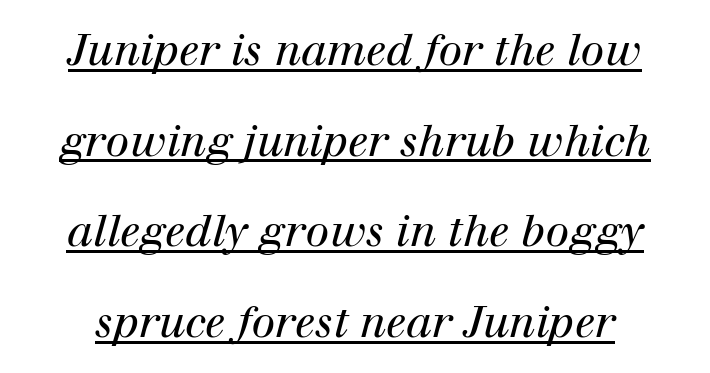
The text carries the slant typical of an italic or oblique font. No extra tracking has been applied to these lines. This sample uses a serif face. The space between consecutive lines is lavish.
